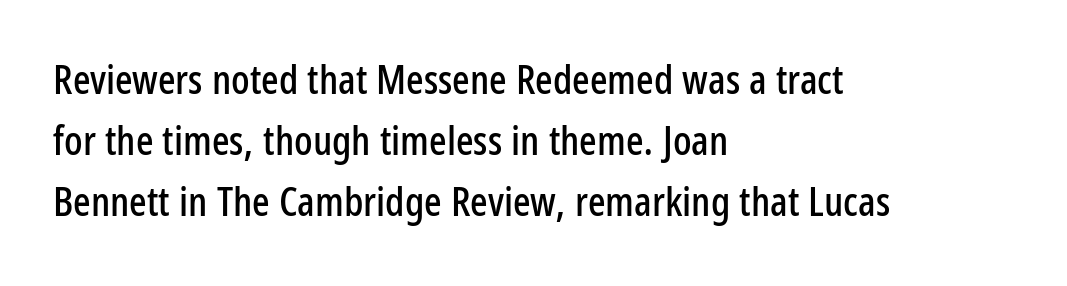
{"serif": "no", "italic": "no", "width": "condensed", "stroke_contrast": "low", "x_height": "medium", "monospaced": "no", "underline": "no", "align": "left", "line_spacing": "normal", "line_spacing_ratio": 1.49, "letter_spacing": "normal", "letter_spacing_em": 0.0, "glyph_px": 41}
